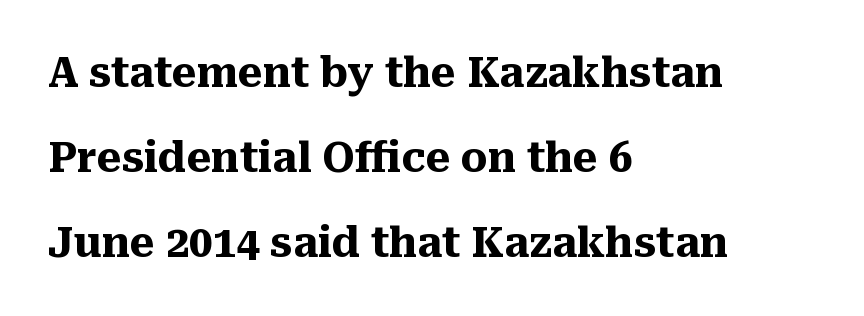
A typesetter would call this leading open, well beyond the default. The passage shown is not underscored anywhere. The rag falls on the right side of this text block. Is the type bold? Yes — the strokes are clearly thick and heavy.
